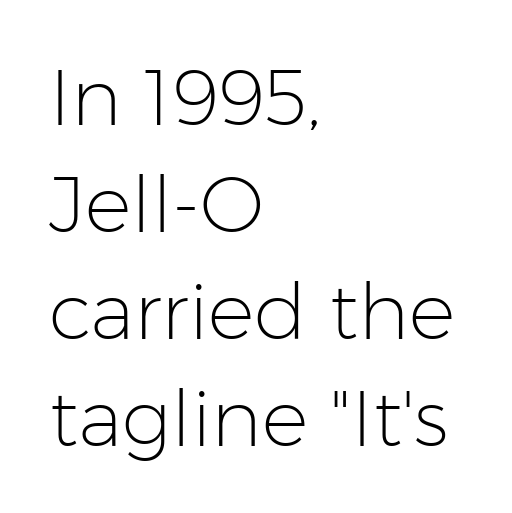
The image shows 78 px light sans-serif type, upright; set left-aligned, normal line spacing (1.37x), normal letter spacing, not underlined; low stroke contrast and a medium x-height.
